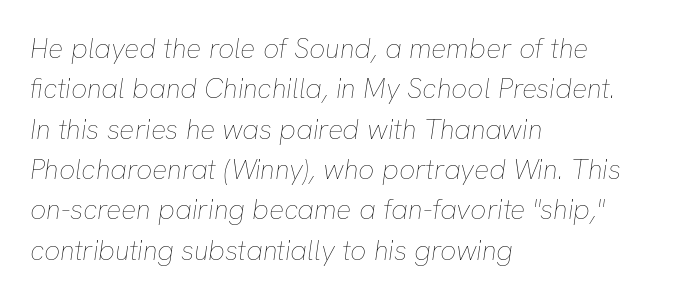
Do the characters align in a grid? No, the font is proportional. Stems here are at most as thick as an everyday book face. Designer's note — italics engaged. Just letters on the line, the space beneath them empty. Tracking value appears to be zero — textbook default spacing. Left-aligned paragraph, ragged on the right.
